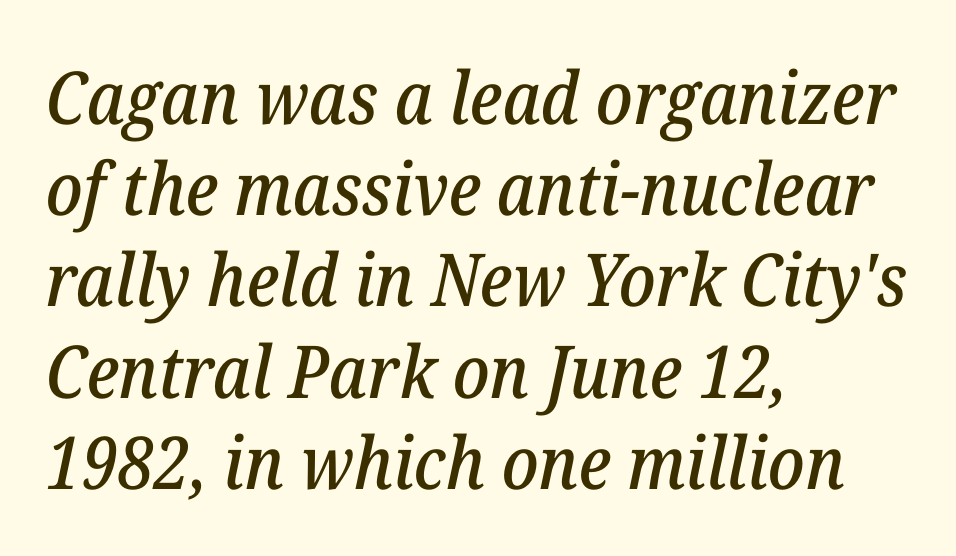
Unlike a clean sans, this face finishes its strokes with serifs. The baseline area is clear. Proportional: the letters do not fall into vertical columns. Emphasis-style slanted type is in use. The setting favours the left margin, as ordinary paragraphs usually do. The type is set solid horizontally, with unmodified tracking.
